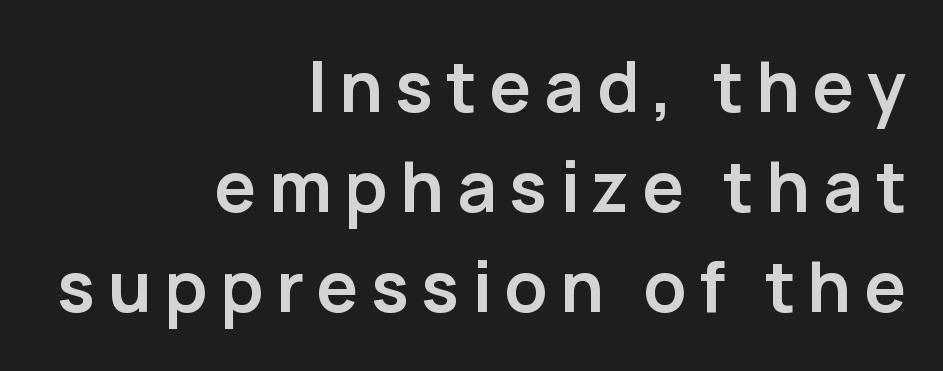
The image shows 70 px semibold sans-serif type, upright; set right-aligned, normal line spacing (1.43x), not underlined; low stroke contrast and a medium x-height.
